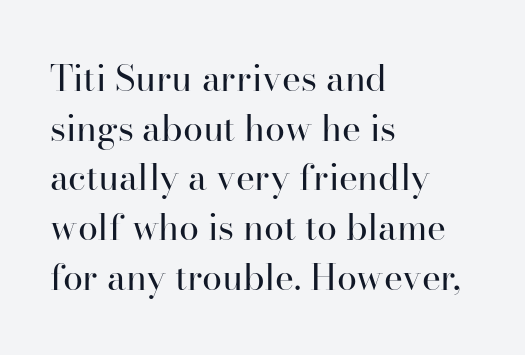
Q: Is the text bold? A: No.
Q: Is the text italic (slanted)? A: No, it is upright.
Q: Is the typeface a serif or a sans-serif typeface? A: Serif.
Q: Is the text underlined? A: No.
Q: How is the paragraph aligned? A: Left-aligned.
Q: Is the spacing between letters normal or unusually wide? A: Normal.
Q: Is the spacing between lines tight, normal or loose? A: Normal.
Q: Width (condensed, normal, or wide)? A: Normal.
Q: Stroke contrast? A: High.
Q: x-height? A: Small.
Q: Monospaced? A: No.
